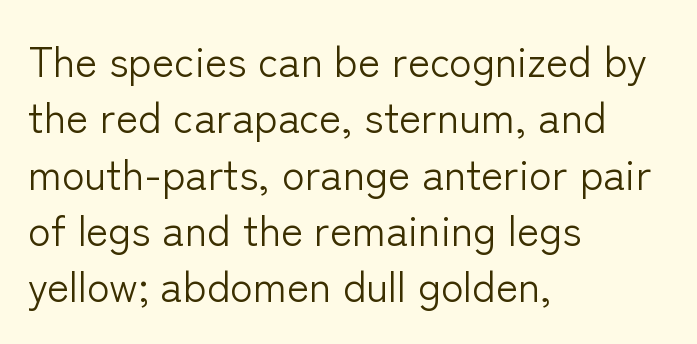
{"serif": "no", "italic": "no", "bold": "no", "weight": "light", "width": "normal", "stroke_contrast": "low", "x_height": "medium", "monospaced": "no", "underline": "no", "align": "left", "line_spacing": "normal", "line_spacing_ratio": 1.34, "letter_spacing": "normal", "letter_spacing_em": 0.0, "glyph_px": 42}
